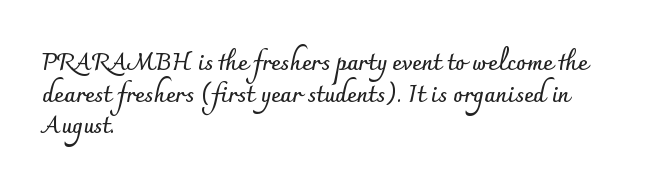
{"bold": "yes", "underline": "no", "align": "left", "line_spacing": "normal", "line_spacing_ratio": 1.38, "letter_spacing": "normal", "letter_spacing_em": 0.0, "glyph_px": 23}
